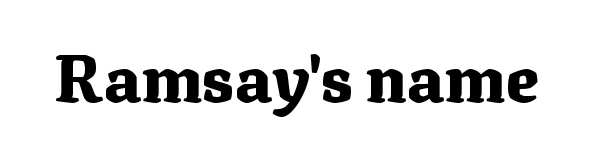
The image shows 67 px heavy serif type, upright; set normal letter spacing, not underlined; medium stroke contrast and a medium x-height.
